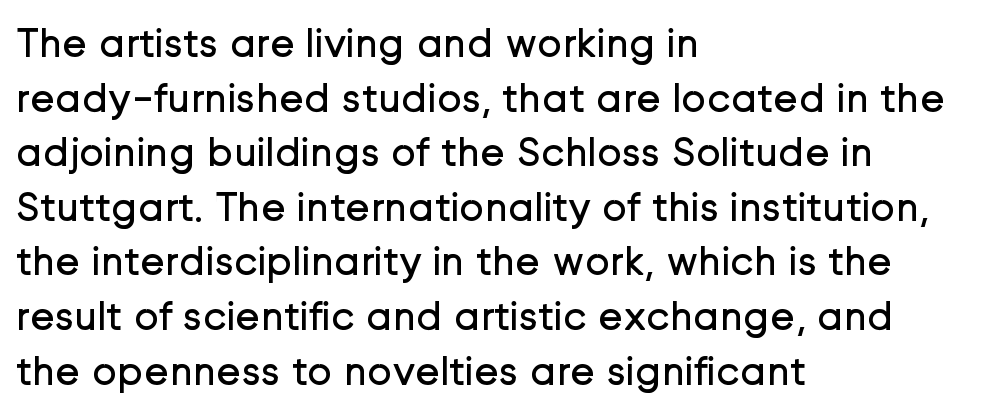
The image shows 42 px regular-weight sans-serif type, upright; set left-aligned, normal line spacing (1.3x), normal letter spacing, not underlined; low stroke contrast and a medium x-height.
